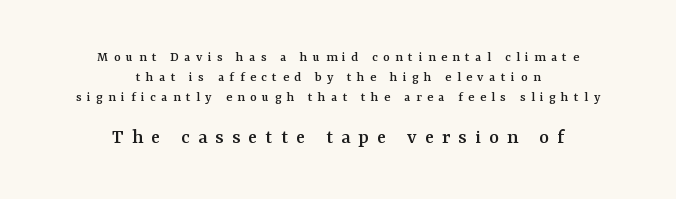
Caption: expanded tracking, letters set apart. In this sample the second text group is rendered at the bigger scale. The lines in this sample share a center point and differ in where they start and stop. The strip under each line holds only bare page.
